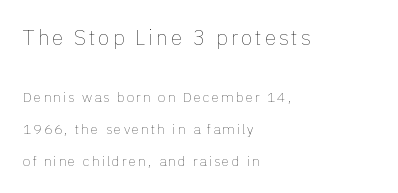
No word sits above an underline. The space between consecutive lines is lavish. The face looks like a standard text weight, possibly lighter. Posture: upright roman.
